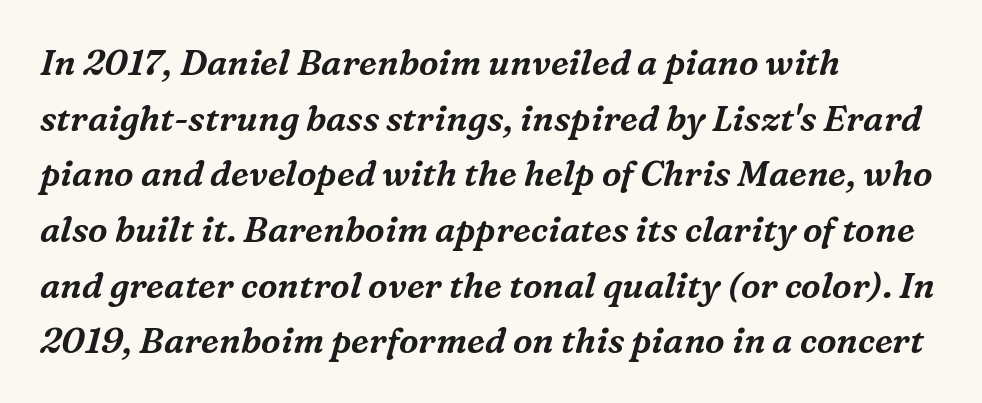
Look at the bottom of the vertical strokes: they flare into serifs here. Each letter keeps its own natural width here, so spacing adapts to shape. Descender tails drop into unmarked territory. Posture: slanted. Reading down the block, your eye returns to a fixed left position each line.
